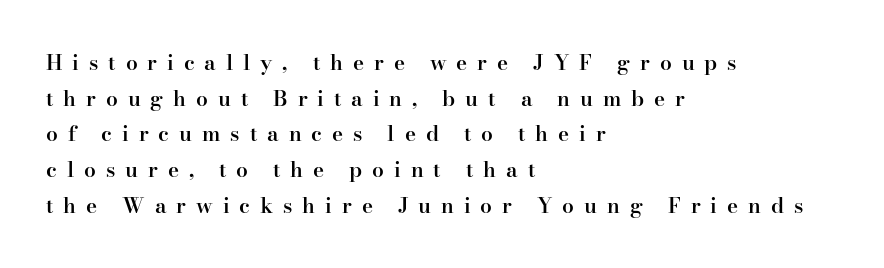
Quick note: not italic, upright. Beneath every word, the page is bare. The passage shown stacks its lines at a standard gap. Each line starts at the same left margin while the right side varies. Every letter is mildly thick-stroked: semibold rather than bold.
